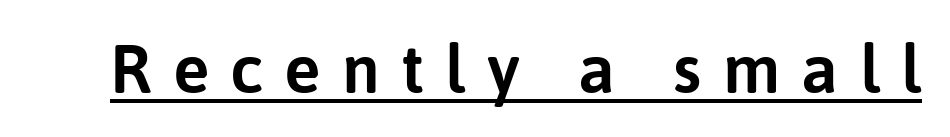
Character widths vary here, with narrow letters taking less room than wide ones. Glyph-to-glyph distance is far greater than everyday printed text. The specimen reads as upright at a glance. The letters carry no serifs — their stems end cleanly without finishing strokes. Honestly, the underline is the first thing you notice here.
